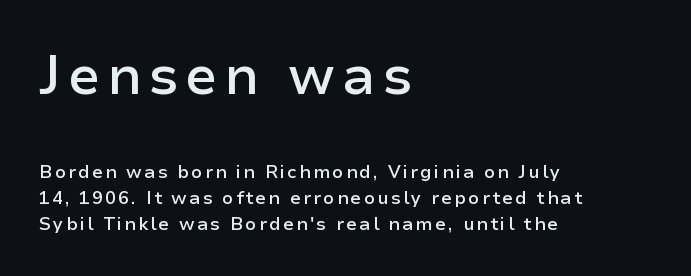
Underlining? Definitely not there. Posture: upright roman. Is the type bold? Partly — it's a semibold, heavier than regular but not fully bold. This rendering uses left alignment, leaving the right contour irregular. Classification — sans serif. You get the large type first, then a drop to smaller type.
